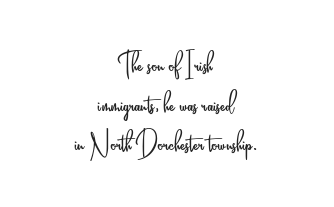
The image shows 36 px light, condensed sans-serif type; set centered, tight line spacing (1.1x), normal letter spacing, not underlined; low stroke contrast and a small x-height.
